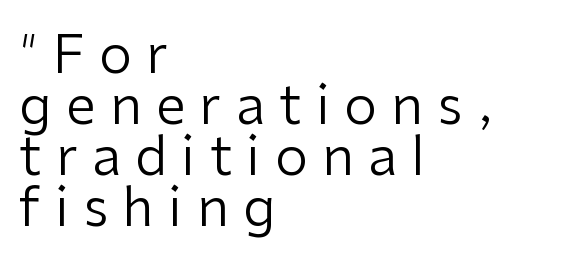
Q: Is the text bold? A: No.
Q: Is the text italic (slanted)? A: No, it is upright.
Q: Is the typeface a serif or a sans-serif typeface? A: Sans-serif.
Q: Is the text underlined? A: No.
Q: How is the paragraph aligned? A: Left-aligned.
Q: Is the spacing between letters normal or unusually wide? A: Unusually wide.
Q: Is the spacing between lines tight, normal or loose? A: Tight.
Q: Width (condensed, normal, or wide)? A: Normal.
Q: Stroke contrast? A: Low.
Q: x-height? A: Medium.
Q: Monospaced? A: No.
